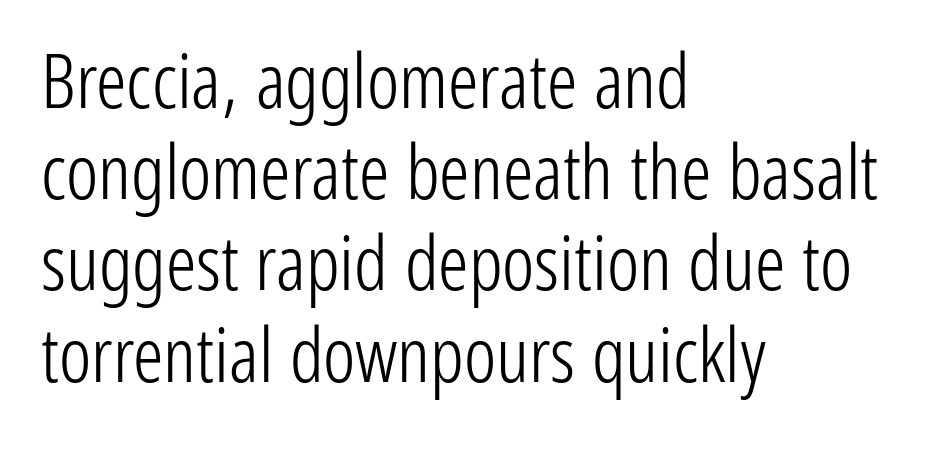
The tracking reads as untouched default to a designer's eye. Plain, unruled lines of type. These glyphs show unthickened strokes, regular width or finer. Designer's note — italics off, roman on. Font category for this specimen: sans-serif.
